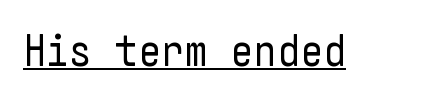
{"serif": "no", "italic": "no", "bold": "no", "weight": "regular", "width": "condensed", "stroke_contrast": "low", "x_height": "medium", "underline": "yes", "letter_spacing": "normal", "letter_spacing_em": 0.0, "glyph_px": 45}
